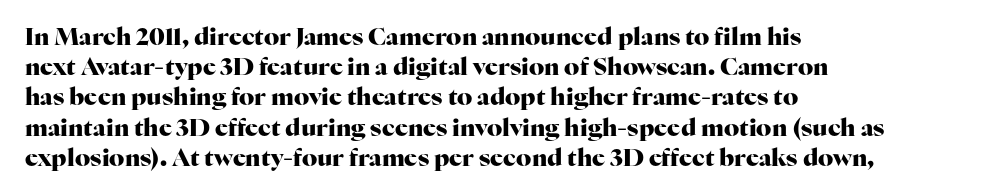
Q: Is the text bold? A: Yes.
Q: Is the text italic (slanted)? A: No, it is upright.
Q: Is the text underlined? A: No.
Q: How is the paragraph aligned? A: Left-aligned.
Q: Is the spacing between letters normal or unusually wide? A: Normal.
Q: Is the spacing between lines tight, normal or loose? A: Normal.
